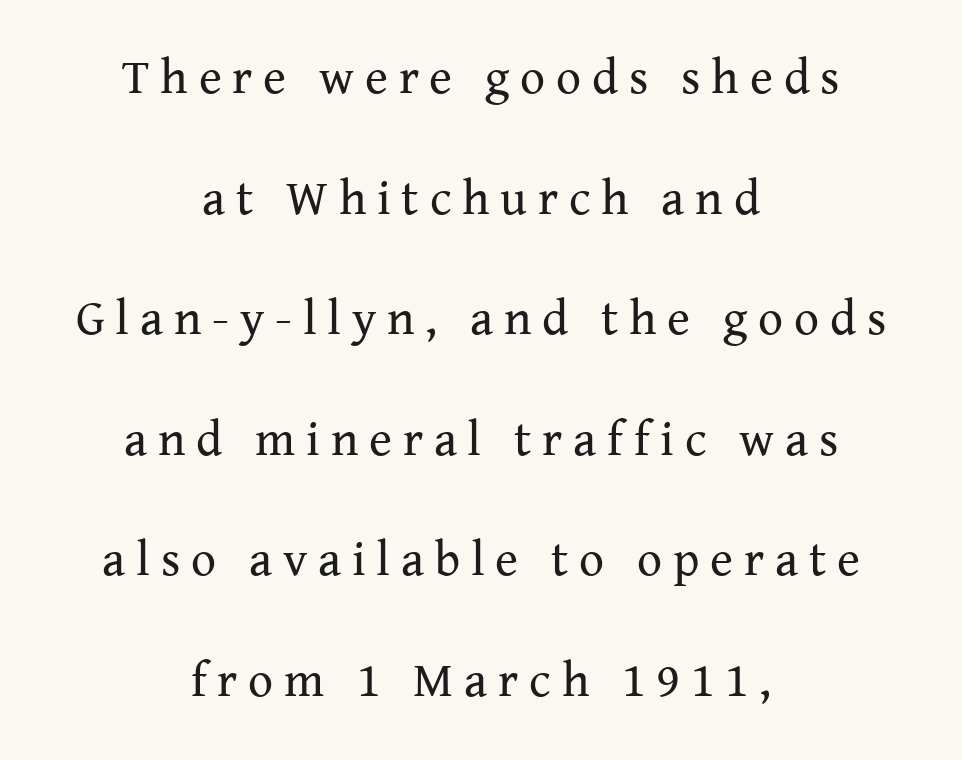
Words float on clear page, feet unadorned. The face used here is proportionally spaced, like ordinary book or web type. Stroke thickness stays within the range of a standard reading face or lighter. The lines are spread far apart with generous leading. Classification — serif.
